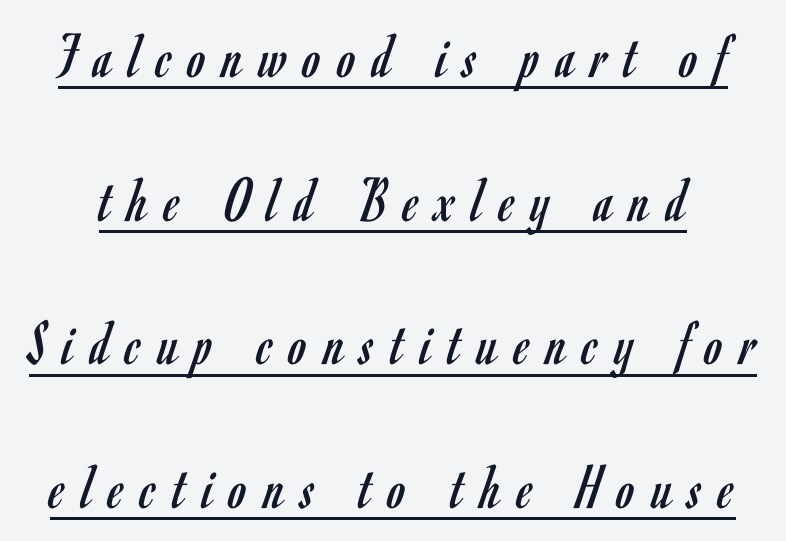
Q: Is the text bold? A: No.
Q: Is the text italic (slanted)? A: Yes.
Q: Is the typeface a serif or a sans-serif typeface? A: Sans-serif.
Q: Is the text underlined? A: Yes.
Q: Is the spacing between letters normal or unusually wide? A: Unusually wide.
Q: Is the spacing between lines tight, normal or loose? A: Loose.
Q: Width (condensed, normal, or wide)? A: Condensed.
Q: Stroke contrast? A: Low.
Q: x-height? A: Small.
Q: Monospaced? A: No.
